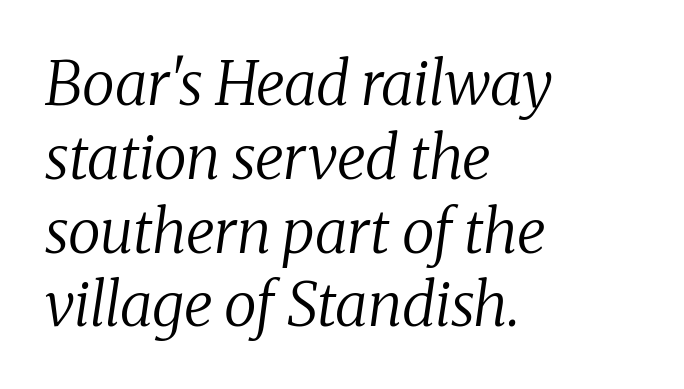
{"serif": "yes", "italic": "yes", "lean": "right", "slant_degrees": 8, "bold": "no", "weight": "regular", "width": "normal", "stroke_contrast": "medium", "x_height": "medium", "monospaced": "no", "underline": "no", "align": "left", "line_spacing_ratio": 1.23, "letter_spacing": "normal", "letter_spacing_em": 0.0, "glyph_px": 60}
